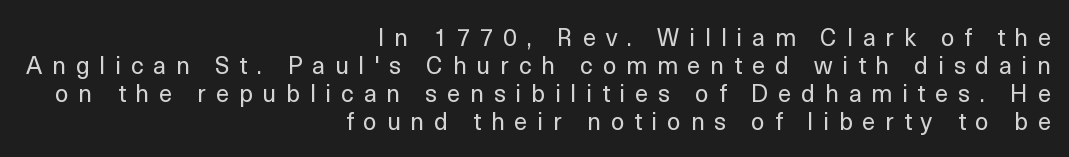
The lettering holds an erect, upright posture throughout. The passage is arranged like a letterhead date or caption credit — flush right. Nobody drew a line under any word here. The letterforms stand isolated, each surrounded by extra space. Stroke thickness stays within the range of a standard reading face or lighter.
